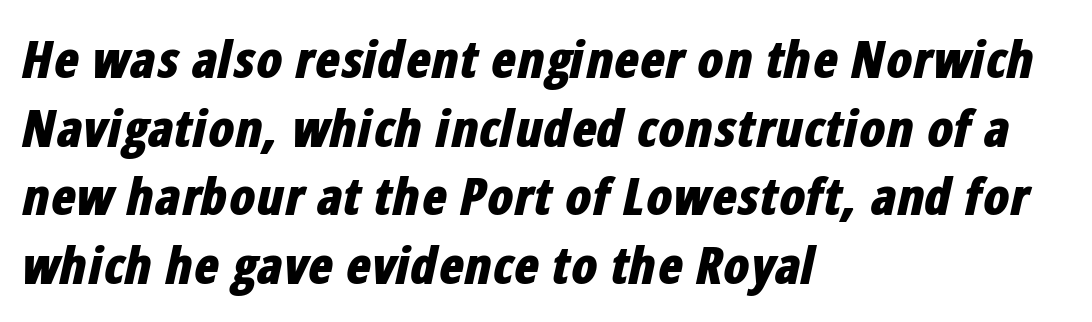
The image shows 52 px bold, condensed type, italic (leaning right); set left-aligned, normal line spacing (1.32x), normal letter spacing, not underlined; low stroke contrast and a medium x-height.
